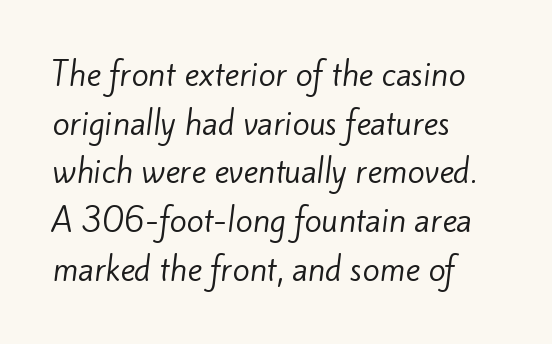
{"serif": "no", "bold": "no", "weight": "regular", "width": "normal", "stroke_contrast": "low", "x_height": "small", "monospaced": "no", "underline": "no", "align": "left", "line_spacing": "normal", "line_spacing_ratio": 1.57, "letter_spacing": "normal", "letter_spacing_em": 0.0, "glyph_px": 31}
